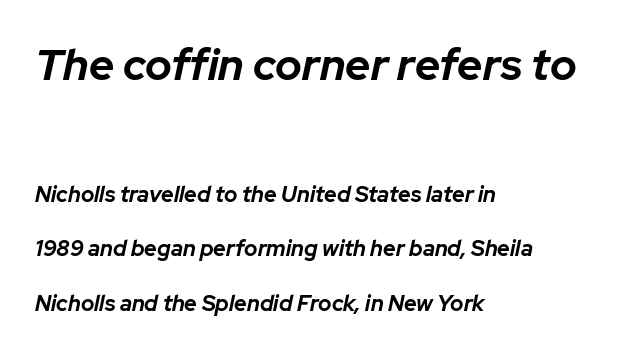
The image shows 44 px bold type, italic (leaning right); set left-aligned, loose line spacing (2.47x), normal letter spacing, not underlined; the first (top) block is 2.0x larger; low stroke contrast and a medium x-height.
